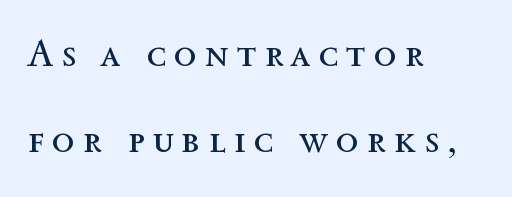
The image shows 38 px regular-weight type, upright; set left-aligned, loose line spacing (2.27x), unusually wide letter spacing (+0.21 em), not underlined; a medium x-height.
